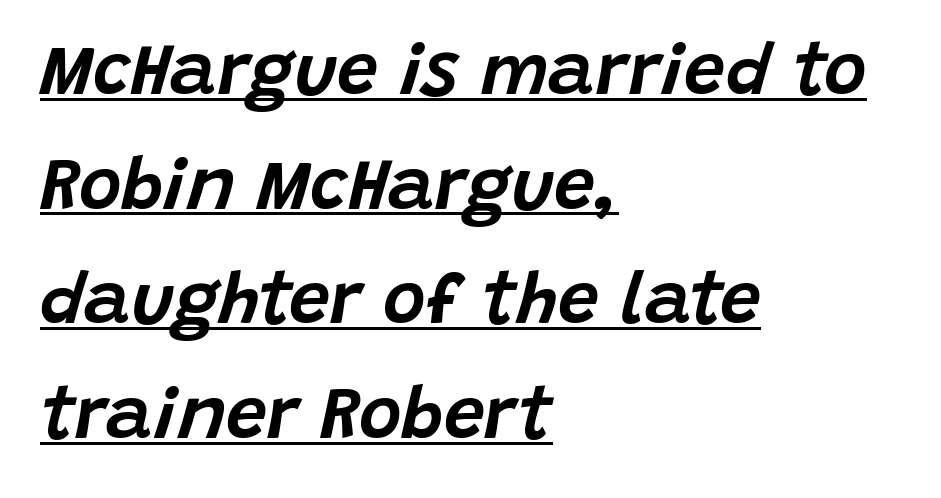
The image shows 73 px text type, italic (leaning right); set left-aligned, normal line spacing (1.57x), normal letter spacing, underlined; low stroke contrast and a large x-height.
